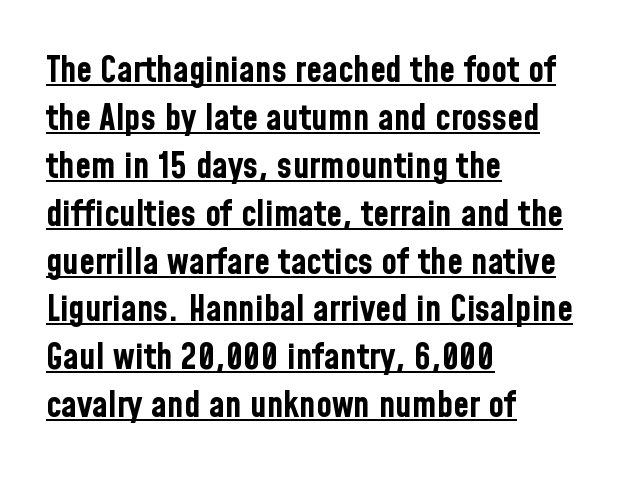
{"serif": "no", "italic": "no", "bold": "yes", "weight": "bold", "width": "condensed", "stroke_contrast": "low", "x_height": "medium", "monospaced": "no", "underline": "yes", "align": "left", "line_spacing": "normal", "line_spacing_ratio": 1.33, "letter_spacing": "normal", "letter_spacing_em": 0.0, "glyph_px": 36}
